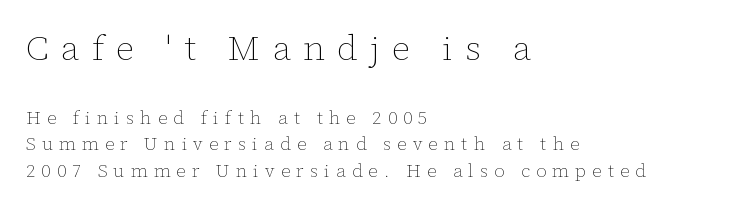
{"italic": "no", "bold": "no", "weight": "thin", "width": "normal", "stroke_contrast": "low", "x_height": "medium", "monospaced": "no", "underline": "no", "align": "left", "line_spacing": "normal", "line_spacing_ratio": 1.48, "letter_spacing": "wide", "letter_spacing_em": 0.34, "larger_block": "first", "size_ratio": 1.94, "glyph_px": 35}
